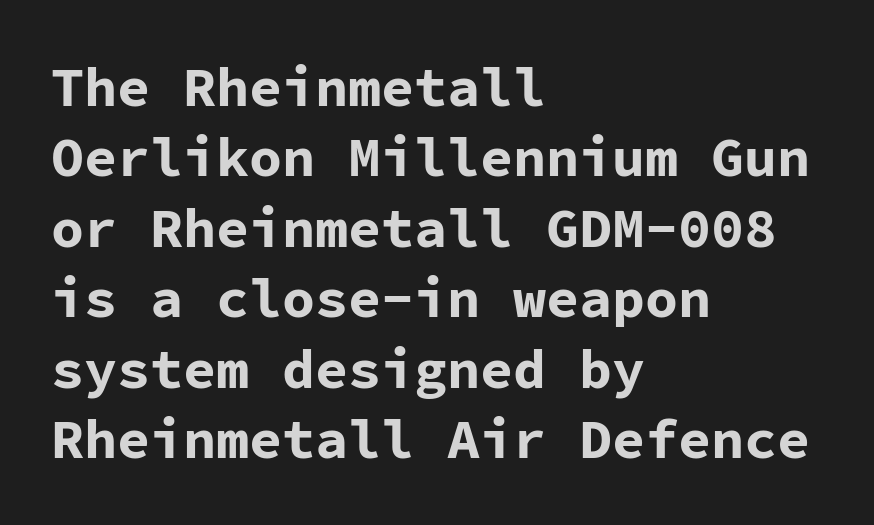
{"serif": "no", "italic": "no", "bold": "yes", "weight": "bold", "width": "normal", "stroke_contrast": "low", "x_height": "medium", "monospaced": "yes", "underline": "no", "align": "left", "line_spacing": "normal", "line_spacing_ratio": 1.28, "letter_spacing": "normal", "letter_spacing_em": 0.0, "glyph_px": 55}
